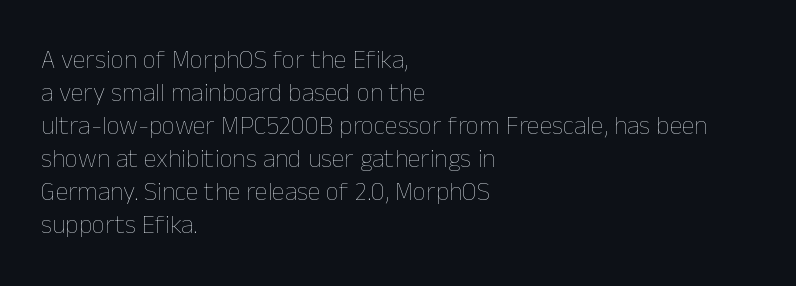
Q: Is the text bold? A: No.
Q: Is the text italic (slanted)? A: No, it is upright.
Q: Is the text underlined? A: No.
Q: How is the paragraph aligned? A: Left-aligned.
Q: Is the spacing between letters normal or unusually wide? A: Normal.
Q: Is the spacing between lines tight, normal or loose? A: Normal.
